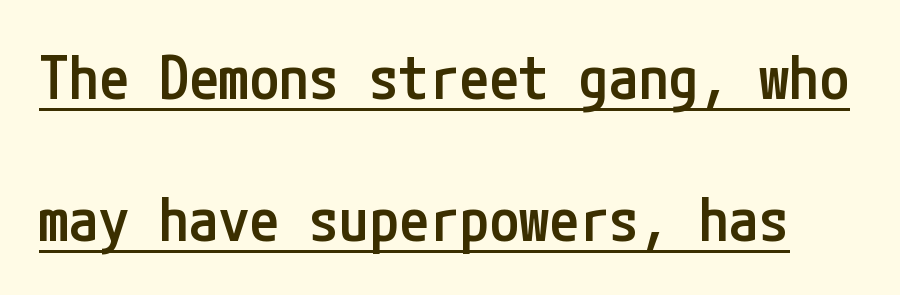
This rendering leaves character spacing at its baseline value. This block would shrink considerably if given ordinary leading; it's expanded now. These lines were composed using upright roman letters. The passage shown is underscored from start to finish.
